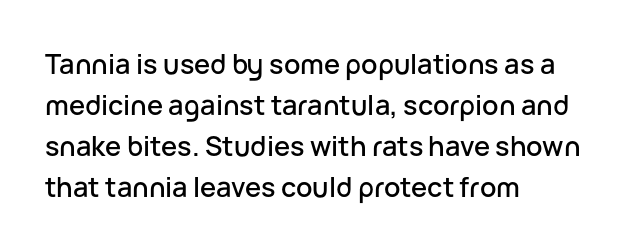
Underlining? Definitely not there. The passage shown stacks its lines at a standard gap. Tall strokes in this sample are plumb rather than angled. Is the block centered? No — it sits flush against the left margin.
